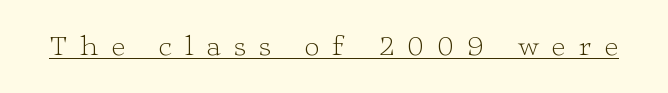
{"serif": "yes", "italic": "no", "bold": "no", "weight": "light", "width": "wide", "stroke_contrast": "low", "x_height": "medium", "monospaced": "no", "underline": "yes", "letter_spacing": "wide", "letter_spacing_em": 0.46, "glyph_px": 29}
